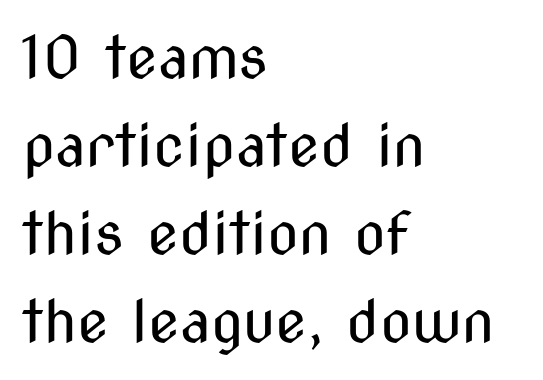
Q: Is the text bold? A: No.
Q: Is the text italic (slanted)? A: No, it is upright.
Q: Is the typeface a serif or a sans-serif typeface? A: Sans-serif.
Q: Is the text underlined? A: No.
Q: How is the paragraph aligned? A: Left-aligned.
Q: Is the spacing between letters normal or unusually wide? A: Normal.
Q: Is the spacing between lines tight, normal or loose? A: Normal.
Q: Width (condensed, normal, or wide)? A: Condensed.
Q: Stroke contrast? A: Medium.
Q: x-height? A: Medium.
Q: Monospaced? A: No.
